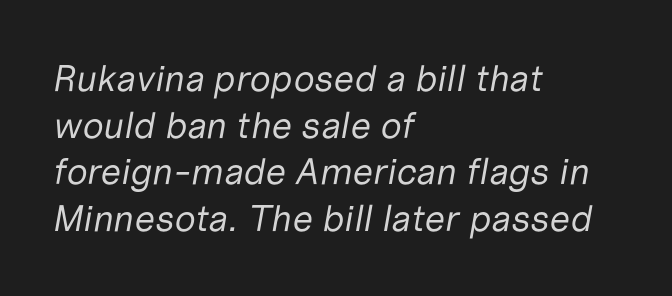
Q: Is the text bold? A: No.
Q: Is the text italic (slanted)? A: Yes, it leans right by about 10 degrees.
Q: Is the text underlined? A: No.
Q: How is the paragraph aligned? A: Left-aligned.
Q: Is the spacing between letters normal or unusually wide? A: Normal.
Q: Is the spacing between lines tight, normal or loose? A: Normal.
Q: Width (condensed, normal, or wide)? A: Normal.
Q: Stroke contrast? A: Low.
Q: x-height? A: Medium.
Q: Monospaced? A: No.
